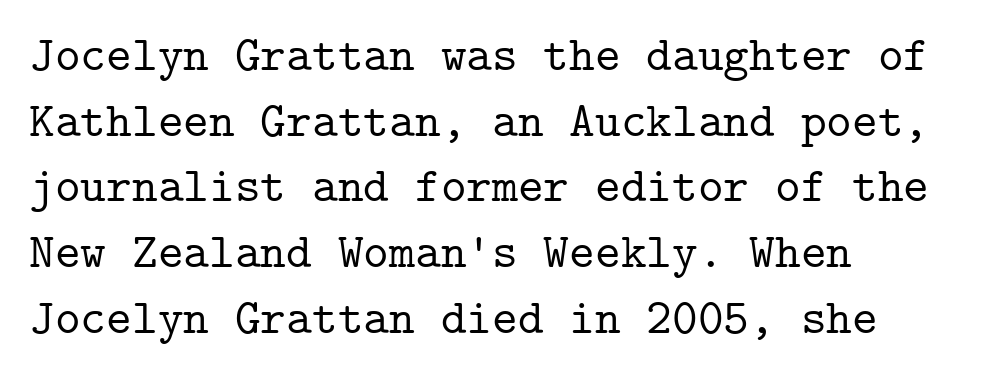
{"serif": "yes", "italic": "no", "width": "normal", "stroke_contrast": "low", "x_height": "medium", "monospaced": "yes", "underline": "no", "align": "left", "line_spacing": "normal", "line_spacing_ratio": 1.34, "letter_spacing": "normal", "letter_spacing_em": 0.0, "glyph_px": 49}
